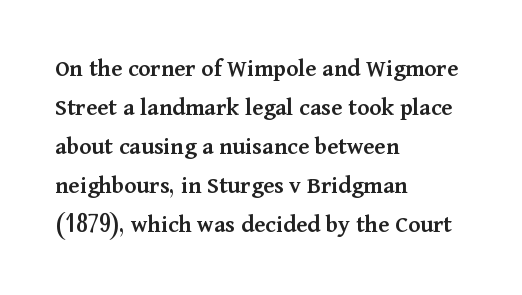
{"italic": "no", "bold": "semi", "underline": "no", "align": "left", "line_spacing": "normal", "line_spacing_ratio": 1.56, "letter_spacing": "normal", "letter_spacing_em": 0.0, "glyph_px": 25}
